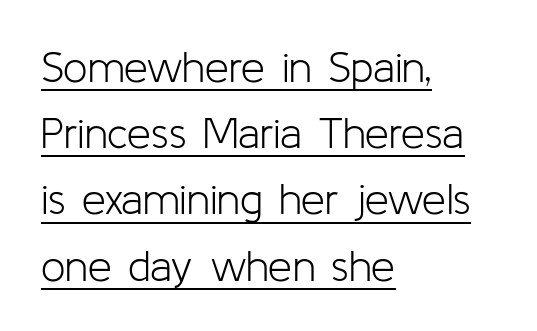
The image shows 43 px light sans-serif type, upright; set left-aligned, normal line spacing (1.54x), normal letter spacing, underlined; low stroke contrast and a medium x-height.
